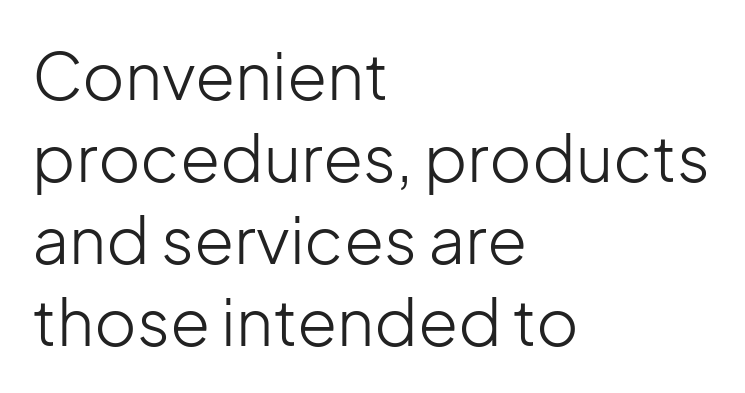
Q: Is the text bold? A: No.
Q: Is the text italic (slanted)? A: No, it is upright.
Q: Is the typeface a serif or a sans-serif typeface? A: Sans-serif.
Q: Is the text underlined? A: No.
Q: How is the paragraph aligned? A: Left-aligned.
Q: Is the spacing between letters normal or unusually wide? A: Normal.
Q: Is the spacing between lines tight, normal or loose? A: Normal.
Q: Width (condensed, normal, or wide)? A: Normal.
Q: Stroke contrast? A: Low.
Q: x-height? A: Medium.
Q: Monospaced? A: No.
